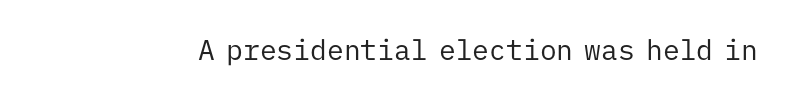
Q: Is the text bold? A: No.
Q: Is the text italic (slanted)? A: No, it is upright.
Q: Is the typeface a serif or a sans-serif typeface? A: Sans-serif.
Q: Is the text underlined? A: No.
Q: Is the spacing between letters normal or unusually wide? A: Normal.
Q: Width (condensed, normal, or wide)? A: Normal.
Q: Stroke contrast? A: Low.
Q: x-height? A: Medium.
Q: Monospaced? A: Yes.
